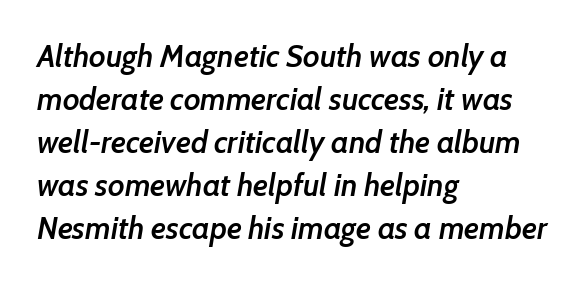
All the whitespace from short lines collects on the right. This is oblique type, the kind used for emphasis or titles. Notice the strokes are somewhat thickened but not fully heavy: this is a semibold. Plain, unruled lines of type. Varying glyph widths throughout — classic text-font behaviour. The rows are spaced the way most documents space them.
